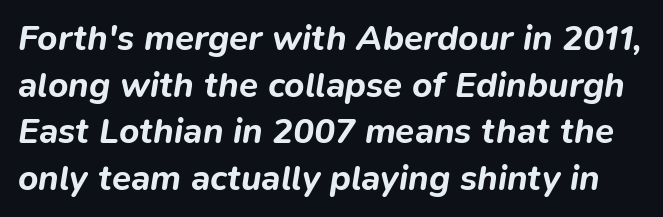
If you drew a line through each stem, it would be angled. Nothing unusual about the tracking: characters are spaced as the font intends. Letters rest on an invisible, unmarked baseline. The vertical gap from one line to the next is medium.
